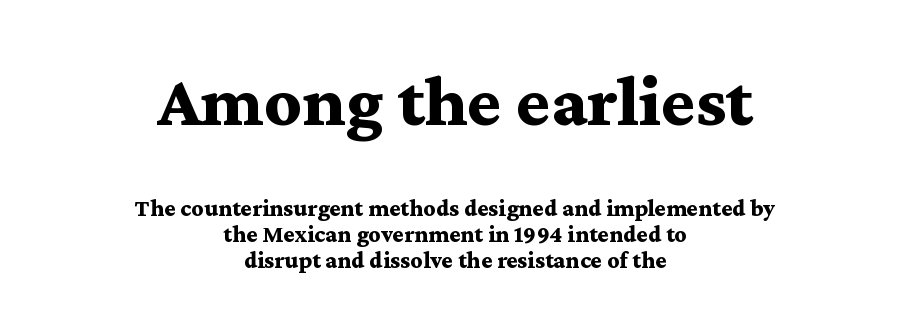
Horizontal alignment here is central, giving a formal, balanced look. These lines are rendered in a variable-pitch font. Tracking here is standard; glyphs follow each other at the usual distance. No italicization has been applied; the sample stays upright.
